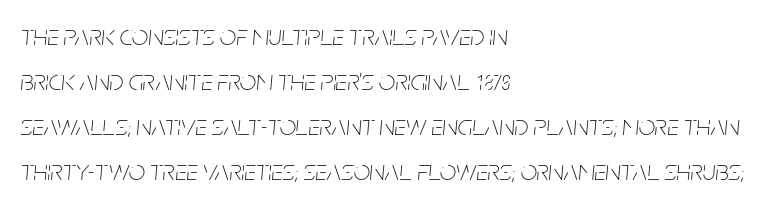
The image shows 29 px thin, condensed type, italic (leaning right); set left-aligned, normal line spacing (1.55x), normal letter spacing, not underlined; low stroke contrast and a large x-height.
